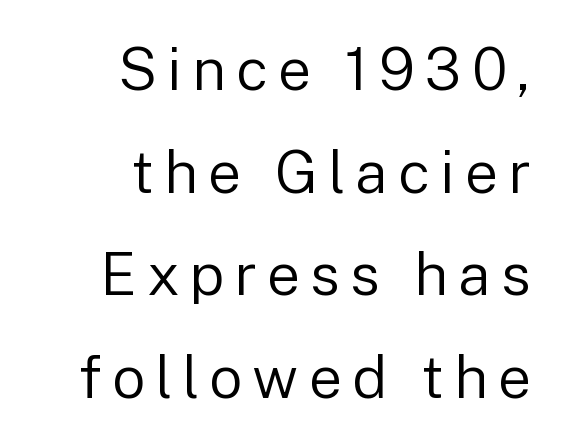
Nothing heavy about these letters — not bold at all. The face used here is proportionally spaced, like ordinary book or web type. Descenders are the only things crossing below the line. Tall strokes in this sample are plumb rather than angled. Layout note: lines flush right.
